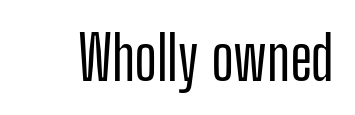
The image shows 60 px condensed sans-serif type, upright; set normal letter spacing, not underlined; low stroke contrast and a medium x-height.
